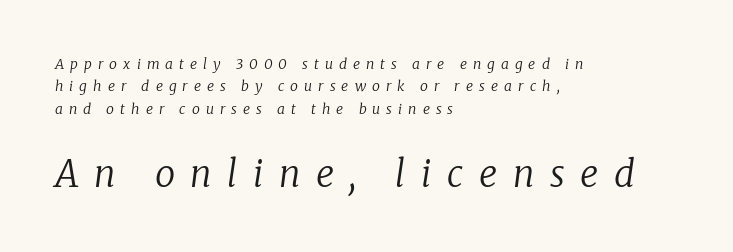
The tracking reads as deliberately expanded to a designer's eye. Horizontally, the lines are justified to the leading edge only. To sum up the face: it has serifs. The axis of the letterforms is tilted away from vertical. This block has exactly the height ordinary leading produces. The space directly below the letters is spotless.
